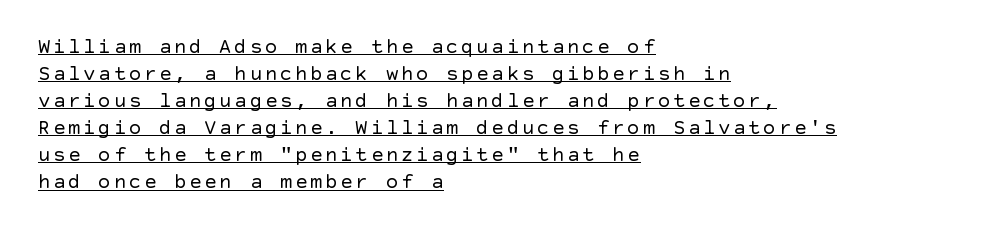
Style check: upright. The rendering uses a moderate line-height, typical for paragraphs. Which margin do the lines hug? The left one — the right edge is uneven. No extra ink here — the face is not bold. Caption: lettering with a line underneath.
